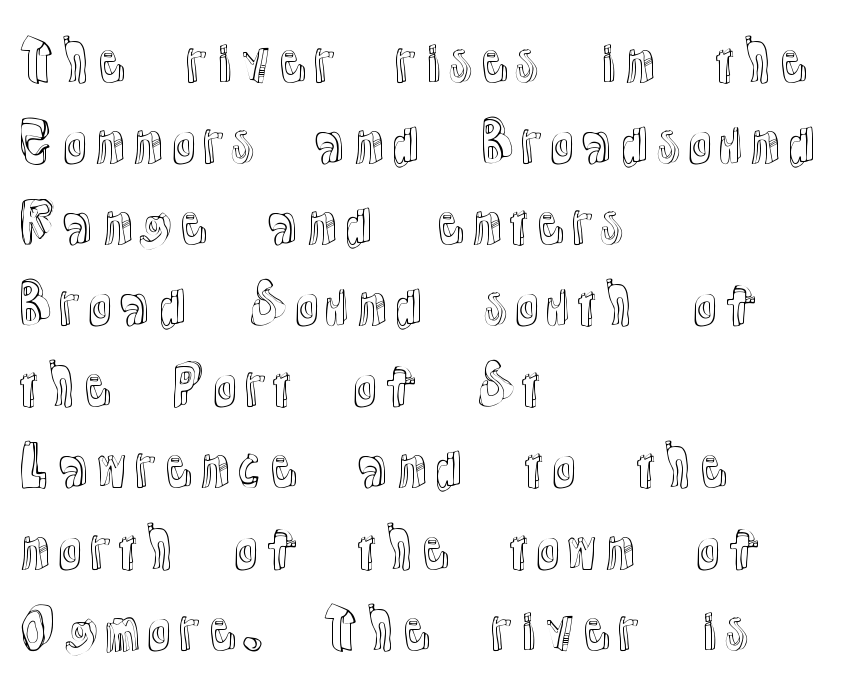
{"italic": "no", "width": "normal", "x_height": "medium", "monospaced": "no", "underline": "no", "align": "left", "line_spacing": "normal", "line_spacing_ratio": 1.53, "letter_spacing": "normal", "letter_spacing_em": 0.0, "glyph_px": 53}
